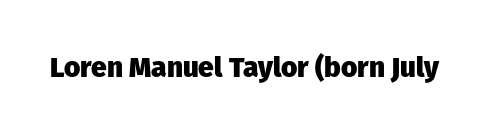
Q: Is the text bold? A: Yes.
Q: Is the text italic (slanted)? A: No, it is upright.
Q: Is the typeface a serif or a sans-serif typeface? A: Sans-serif.
Q: Is the text underlined? A: No.
Q: Is the spacing between letters normal or unusually wide? A: Normal.
Q: Width (condensed, normal, or wide)? A: Normal.
Q: Stroke contrast? A: Low.
Q: x-height? A: Medium.
Q: Monospaced? A: No.
